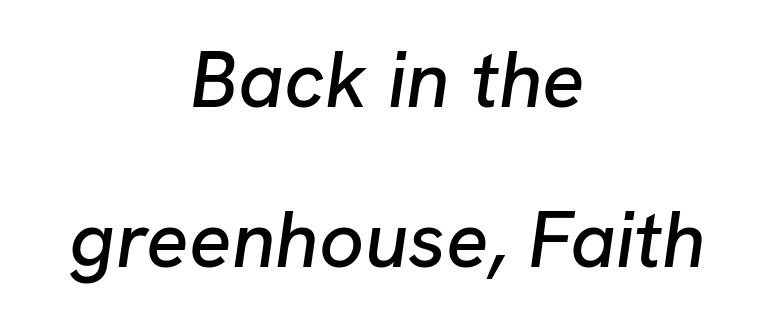
Beneath every word, the page is bare. The rag falls on both sides of this text block equally. Rows of type keep a wide berth in the vertical direction. The letters sit at their default tracking, neither squeezed nor spread. Is the type slanted? Yes — the strokes lean at a clear angle. A typesetter would call this proportional, since set widths differ per character.
